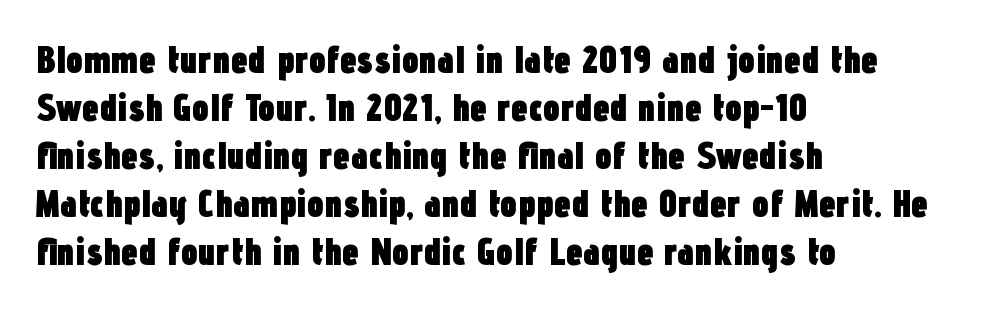
If you drew a ruler down the left edge, every line would touch it. Unlike a traditional serif, this face leaves its strokes unadorned. Underline: absent. Each letter keeps its own natural width here, so spacing adapts to shape. Letter spacing: default. Does the leading feel generous? No, just average.
